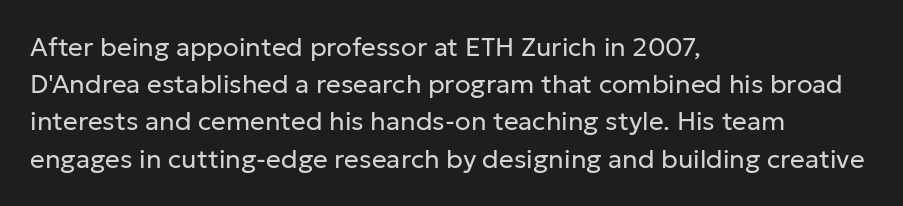
Q: Is the text bold? A: No.
Q: Is the text italic (slanted)? A: No, it is upright.
Q: Is the text underlined? A: No.
Q: How is the paragraph aligned? A: Left-aligned.
Q: Is the spacing between letters normal or unusually wide? A: Normal.
Q: Is the spacing between lines tight, normal or loose? A: Normal.
